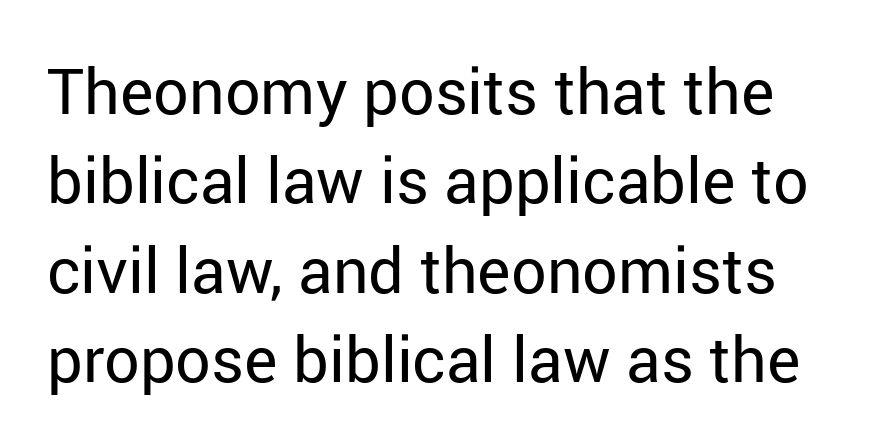
{"serif": "no", "italic": "no", "bold": "no", "weight": "regular", "width": "normal", "stroke_contrast": "low", "x_height": "medium", "monospaced": "no", "underline": "no", "line_spacing": "normal", "line_spacing_ratio": 1.42, "letter_spacing": "normal", "letter_spacing_em": 0.0, "glyph_px": 63}
